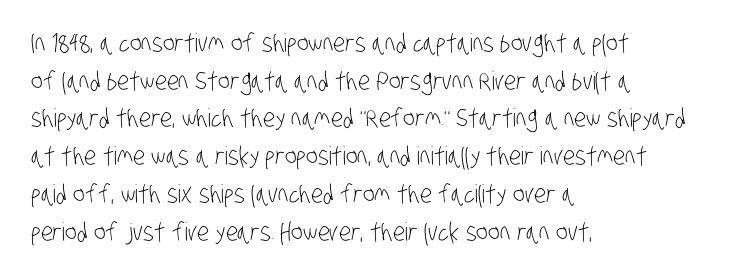
{"bold": "no", "underline": "no", "align": "left", "line_spacing": "normal", "line_spacing_ratio": 1.51, "letter_spacing": "normal", "letter_spacing_em": 0.0, "glyph_px": 25}
